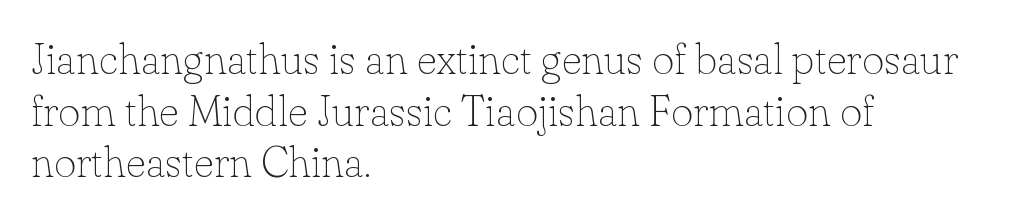
Q: Is the text bold? A: No.
Q: Is the text italic (slanted)? A: No, it is upright.
Q: Is the typeface a serif or a sans-serif typeface? A: Serif.
Q: Is the text underlined? A: No.
Q: How is the paragraph aligned? A: Left-aligned.
Q: Is the spacing between letters normal or unusually wide? A: Normal.
Q: Width (condensed, normal, or wide)? A: Normal.
Q: Stroke contrast? A: Low.
Q: x-height? A: Small.
Q: Monospaced? A: No.
